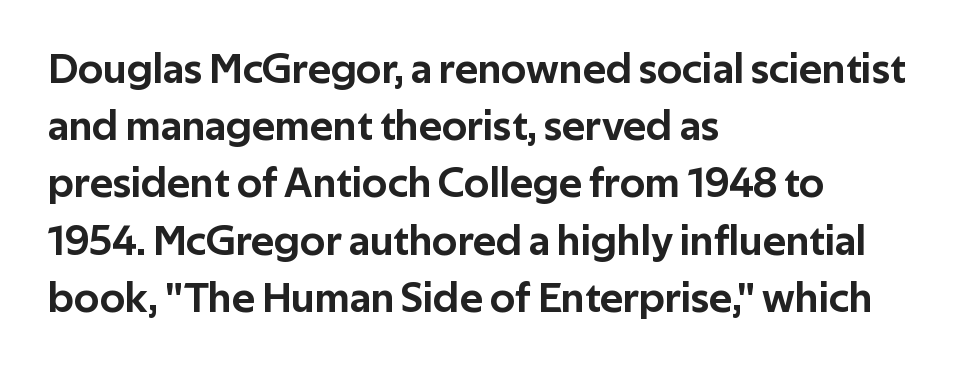
The image shows 43 px sans-serif type, upright; set left-aligned, normal line spacing (1.33x), normal letter spacing, not underlined; low stroke contrast and a medium x-height.
